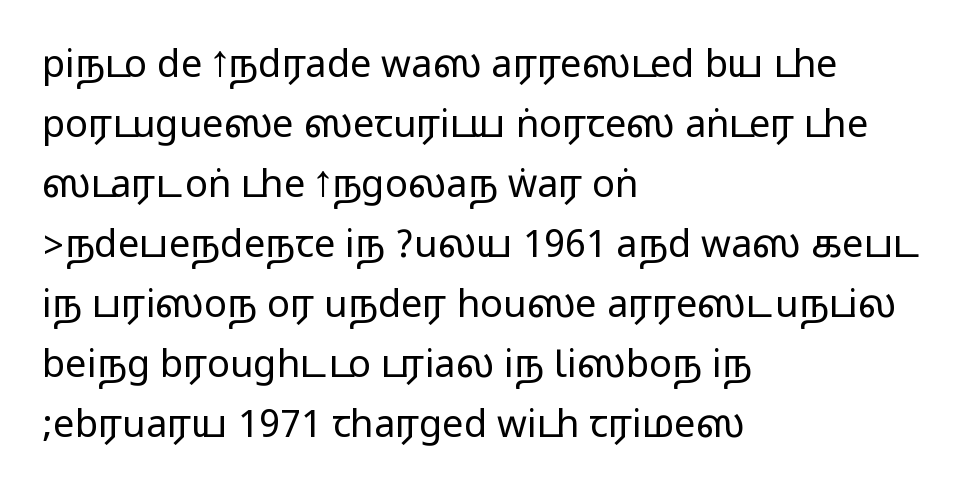
Q: Is the text italic (slanted)? A: No, it is upright.
Q: Is the typeface a serif or a sans-serif typeface? A: Sans-serif.
Q: Is the text underlined? A: No.
Q: How is the paragraph aligned? A: Left-aligned.
Q: Is the spacing between letters normal or unusually wide? A: Normal.
Q: Is the spacing between lines tight, normal or loose? A: Normal.
Q: Width (condensed, normal, or wide)? A: Wide.
Q: Stroke contrast? A: Medium.
Q: Monospaced? A: No.
